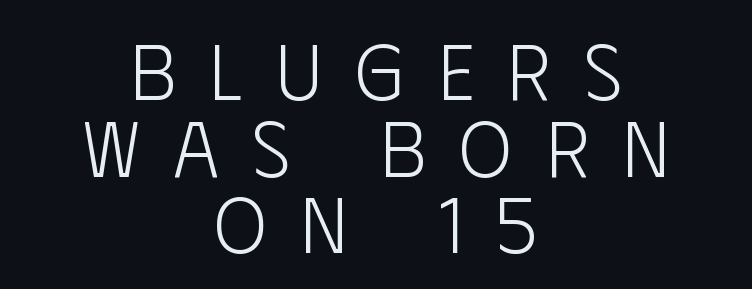
The image shows 79 px light, condensed sans-serif type, upright; set centered, tight line spacing (0.97x), unusually wide letter spacing (+0.43 em), not underlined; low stroke contrast and a large x-height.
